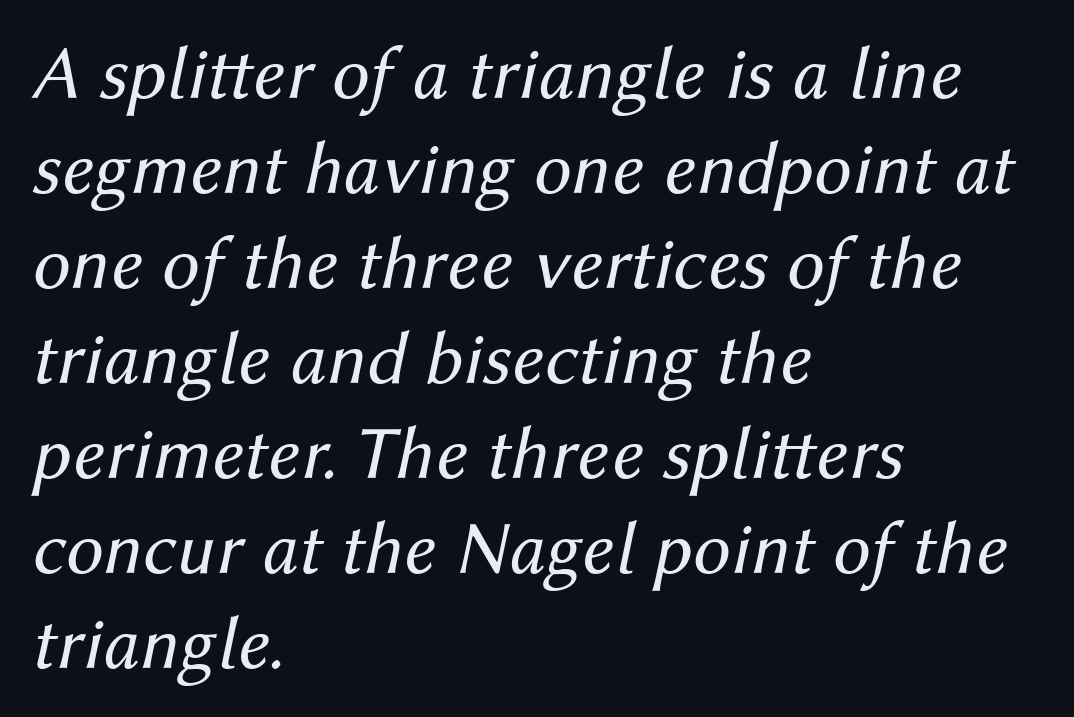
Q: Is the text bold? A: No.
Q: Is the text italic (slanted)? A: Yes, it leans right by about 12 degrees.
Q: Is the text underlined? A: No.
Q: How is the paragraph aligned? A: Left-aligned.
Q: Is the spacing between letters normal or unusually wide? A: Normal.
Q: Is the spacing between lines tight, normal or loose? A: Normal.
Q: Width (condensed, normal, or wide)? A: Normal.
Q: Stroke contrast? A: Medium.
Q: x-height? A: Medium.
Q: Monospaced? A: No.
